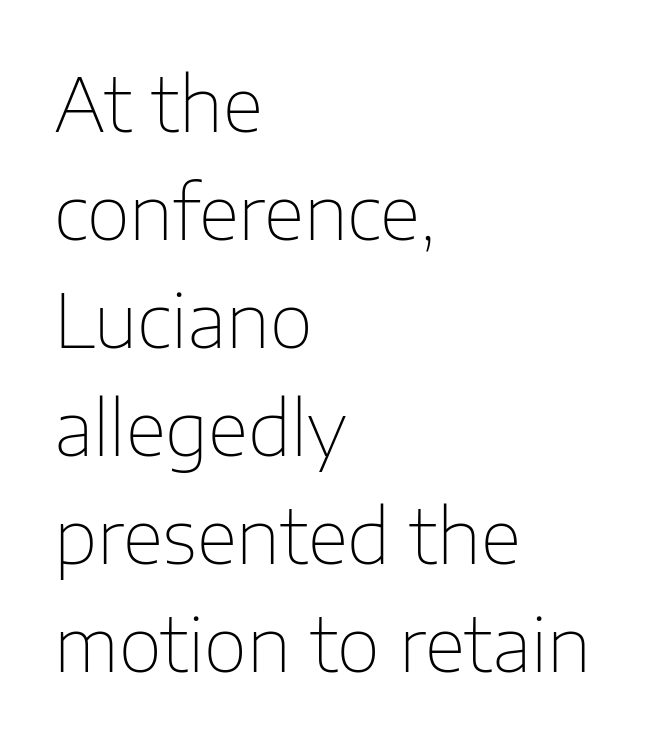
Q: Is the text bold? A: No.
Q: Is the text italic (slanted)? A: No, it is upright.
Q: Is the typeface a serif or a sans-serif typeface? A: Sans-serif.
Q: Is the text underlined? A: No.
Q: How is the paragraph aligned? A: Left-aligned.
Q: Is the spacing between letters normal or unusually wide? A: Normal.
Q: Is the spacing between lines tight, normal or loose? A: Normal.
Q: Width (condensed, normal, or wide)? A: Normal.
Q: Stroke contrast? A: Low.
Q: x-height? A: Medium.
Q: Monospaced? A: No.
